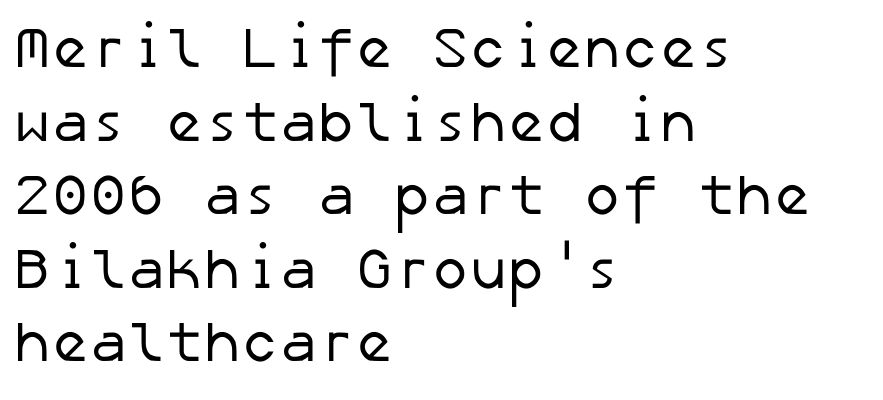
Q: Is the text bold? A: No.
Q: Is the typeface a serif or a sans-serif typeface? A: Sans-serif.
Q: Is the text underlined? A: No.
Q: How is the paragraph aligned? A: Left-aligned.
Q: Is the spacing between letters normal or unusually wide? A: Normal.
Q: Is the spacing between lines tight, normal or loose? A: Normal.
Q: Width (condensed, normal, or wide)? A: Normal.
Q: Stroke contrast? A: Low.
Q: x-height? A: Medium.
